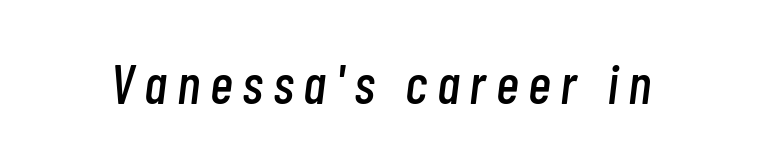
{"italic": "yes", "lean": "right", "slant_degrees": 7, "width": "condensed", "stroke_contrast": "low", "x_height": "medium", "monospaced": "no", "underline": "no", "glyph_px": 55}
